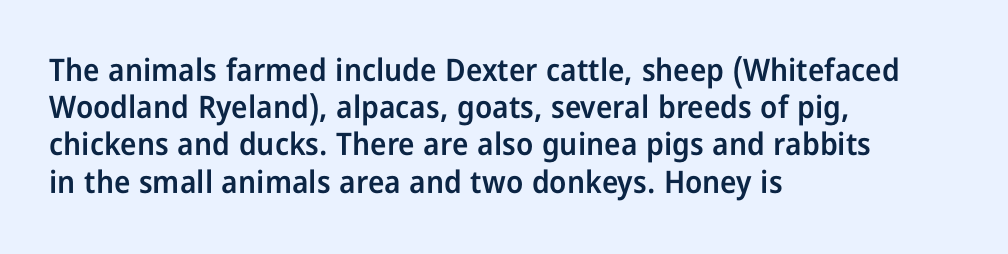
The image shows 31 px semibold, condensed sans-serif type, upright; set left-aligned, line spacing 1.2x, normal letter spacing, not underlined; low stroke contrast and a medium x-height.
